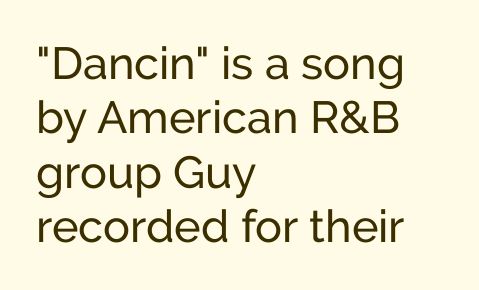
The image shows 45 px sans-serif type, upright; set left-aligned, line spacing 1.21x, normal letter spacing, not underlined; low stroke contrast and a medium x-height.
